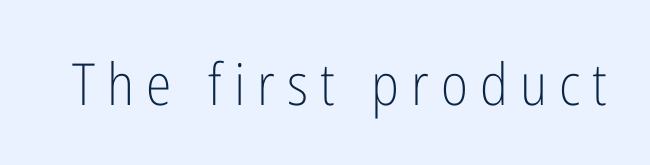
{"serif": "no", "italic": "no", "bold": "no", "weight": "light", "width": "condensed", "stroke_contrast": "low", "x_height": "medium", "monospaced": "no", "underline": "no", "letter_spacing": "wide", "letter_spacing_em": 0.21, "glyph_px": 58}
